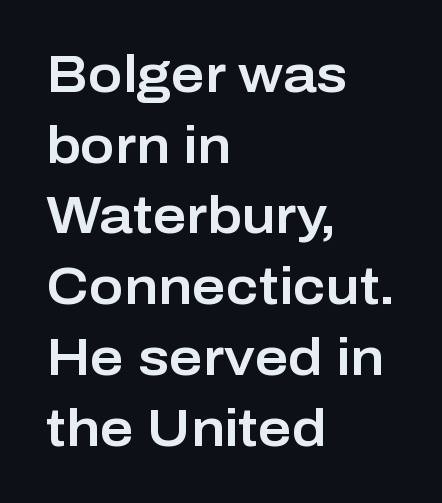
Summary of vertical rhythm: regular, with standard interline spacing. Nope, no serifs anywhere on these letters. Notice how the stems are strictly vertical — no italics here. Horizontal alignment here is leftward, the default for most running prose. Nobody drew a line under any word here.
